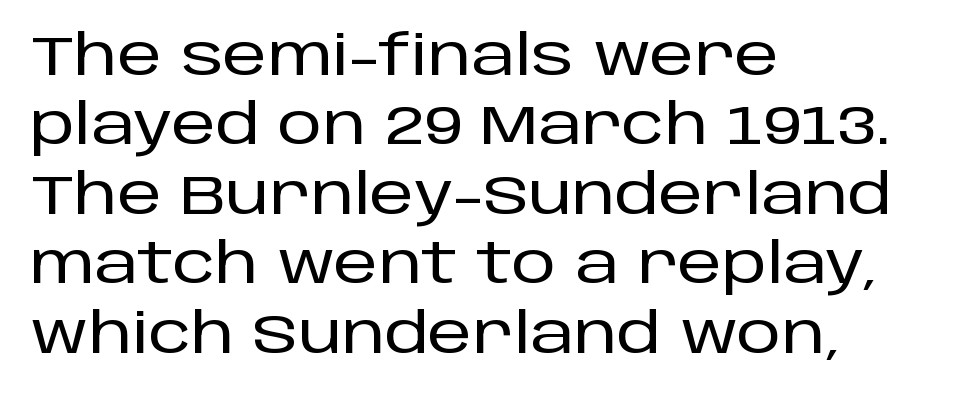
Q: Is the text italic (slanted)? A: No, it is upright.
Q: Is the typeface a serif or a sans-serif typeface? A: Sans-serif.
Q: Is the text underlined? A: No.
Q: How is the paragraph aligned? A: Left-aligned.
Q: Is the spacing between letters normal or unusually wide? A: Normal.
Q: Width (condensed, normal, or wide)? A: Normal.
Q: Stroke contrast? A: Low.
Q: x-height? A: Large.
Q: Monospaced? A: No.
